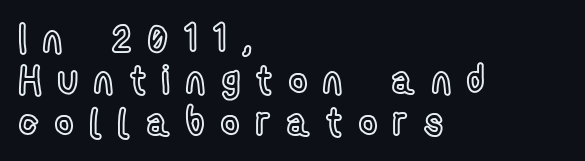
The lettering holds an erect, upright posture throughout. Underline: absent. The rendering inserts visible extra space after every character. All the whitespace from short lines collects on the right. Do the characters align in a grid? No, the font is proportional.
